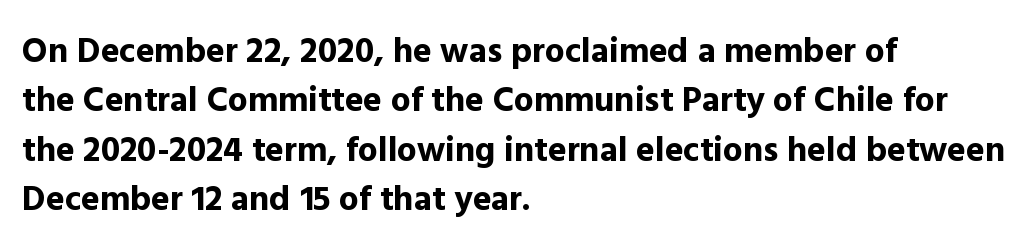
{"serif": "no", "italic": "no", "bold": "yes", "weight": "bold", "width": "normal", "x_height": "medium", "monospaced": "no", "underline": "no", "align": "left", "line_spacing": "normal", "line_spacing_ratio": 1.41, "letter_spacing": "normal", "letter_spacing_em": 0.0, "glyph_px": 35}
